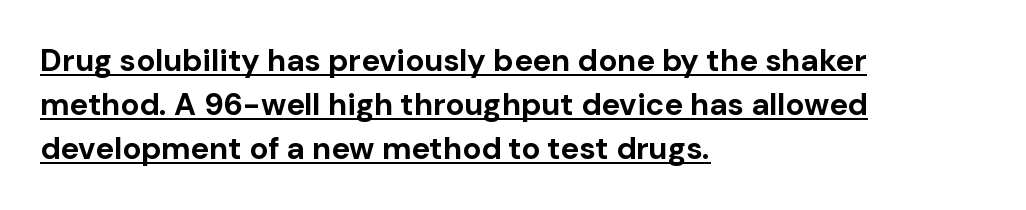
The image shows 31 px bold sans-serif type, upright; set left-aligned, normal line spacing (1.42x), normal letter spacing, underlined; low stroke contrast and a medium x-height.
